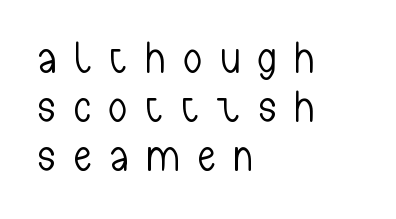
The space between consecutive lines is stingy. These lines have a slow, spaced-out rhythm from letter to letter. Check under the words: just untouched page. Character widths vary here, with narrow letters taking less room than wide ones.
